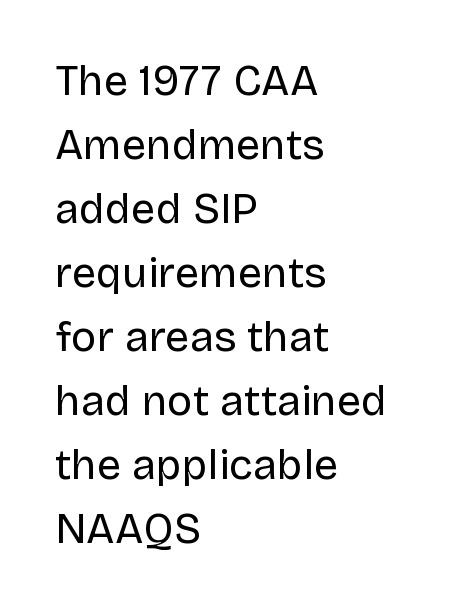
The image shows 43 px regular-weight sans-serif type, upright; set left-aligned, normal line spacing (1.49x), normal letter spacing, not underlined; low stroke contrast and a large x-height.
